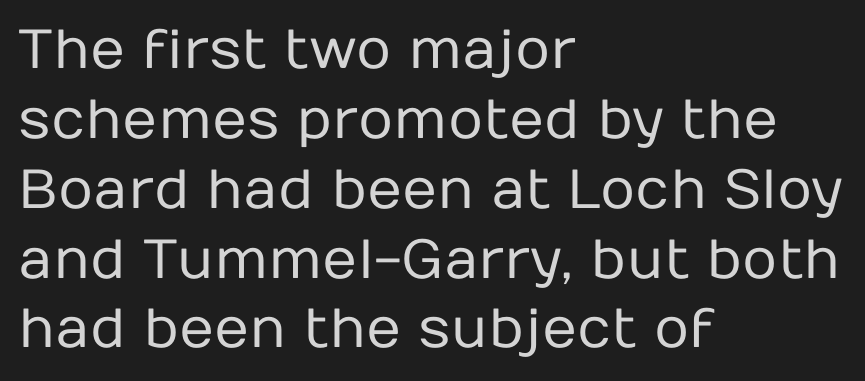
The letters advance in unequal steps, a hallmark of proportional type. Does the lettering tilt? It doesn't — this is upright. Counters stay open thanks to moderate or lighter strokes. Alignment: flush left. Regarding serifs, this sample does without them.
